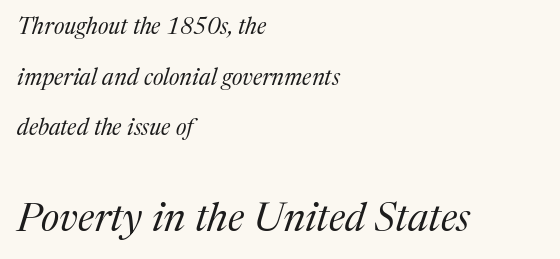
Here the second block reads like a headline and the first like body copy. The letters look calm and open, with moderate or lighter stems. Quick note: interline space is abundant. The space beneath each line is pristine and unruled. Note the varied advance widths — an 'i' is clearly narrower than an 'm'.
